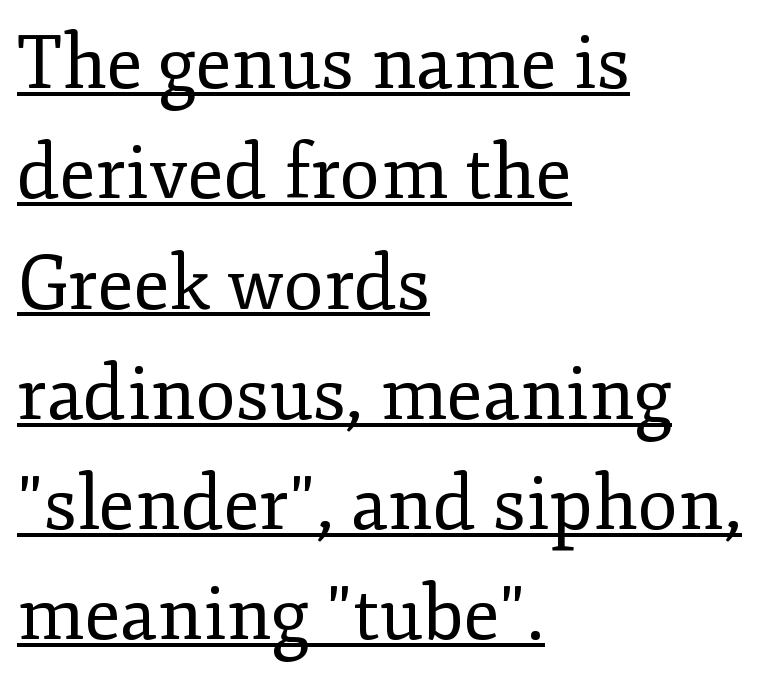
{"serif": "yes", "italic": "no", "bold": "no", "weight": "regular", "width": "normal", "stroke_contrast": "low", "x_height": "small", "monospaced": "no", "underline": "yes", "align": "left", "line_spacing": "normal", "line_spacing_ratio": 1.49, "letter_spacing": "normal", "letter_spacing_em": 0.0, "glyph_px": 74}
